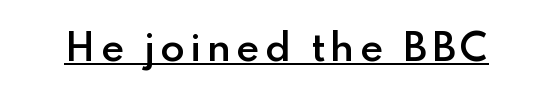
Think of a printed novel: that variable character pitch is what you see here. Each glyph is drawn with semibold strokes, heavier than normal yet not fully bold. The face used here appears with an underline applied. Is there any slant? The stems are plumb.
